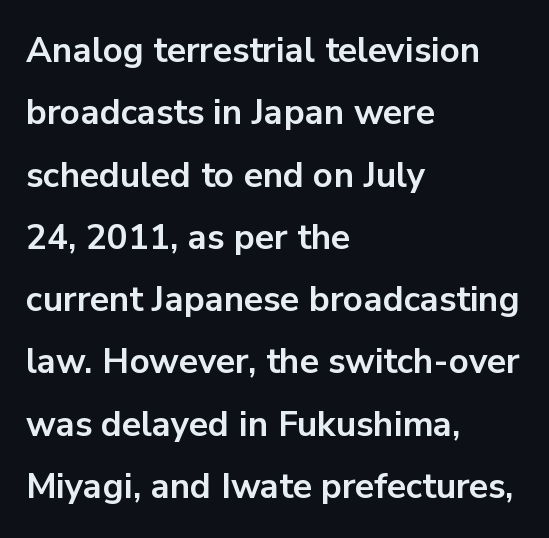
The image shows 35 px bold sans-serif type, upright; set left-aligned, line spacing 1.78x, normal letter spacing, not underlined; low stroke contrast and a medium x-height.
